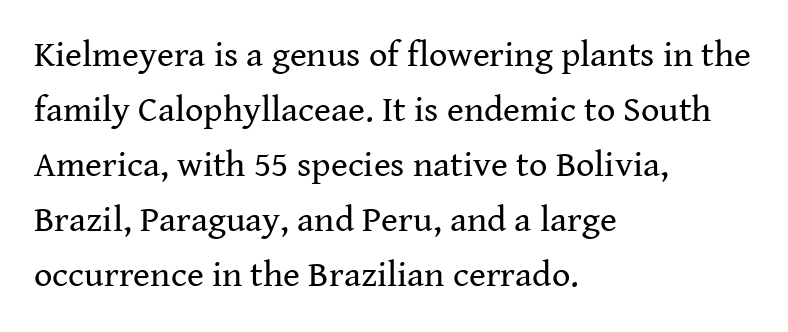
{"serif": "yes", "italic": "no", "bold": "no", "weight": "regular", "width": "normal", "stroke_contrast": "medium", "x_height": "medium", "monospaced": "no", "underline": "no", "align": "left", "line_spacing": "normal", "line_spacing_ratio": 1.53, "letter_spacing": "normal", "letter_spacing_em": 0.0, "glyph_px": 36}
